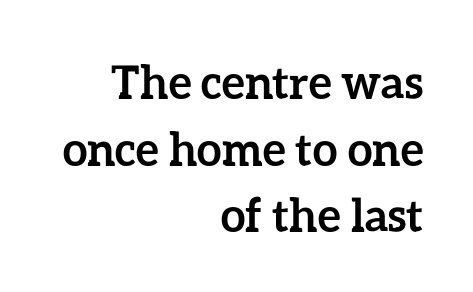
Q: Is the text bold? A: Yes.
Q: Is the text italic (slanted)? A: No, it is upright.
Q: Is the text underlined? A: No.
Q: How is the paragraph aligned? A: Right-aligned.
Q: Is the spacing between letters normal or unusually wide? A: Normal.
Q: Is the spacing between lines tight, normal or loose? A: Normal.
Q: Width (condensed, normal, or wide)? A: Normal.
Q: Stroke contrast? A: Low.
Q: x-height? A: Medium.
Q: Monospaced? A: No.
